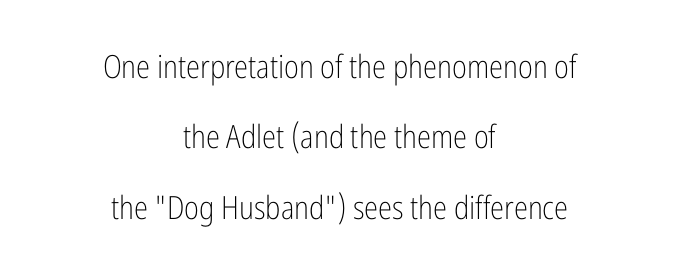
Q: Is the text bold? A: No.
Q: Is the text italic (slanted)? A: No, it is upright.
Q: Is the typeface a serif or a sans-serif typeface? A: Sans-serif.
Q: Is the text underlined? A: No.
Q: How is the paragraph aligned? A: Centered.
Q: Is the spacing between letters normal or unusually wide? A: Normal.
Q: Is the spacing between lines tight, normal or loose? A: Loose.
Q: Width (condensed, normal, or wide)? A: Condensed.
Q: Stroke contrast? A: Low.
Q: x-height? A: Medium.
Q: Monospaced? A: No.
